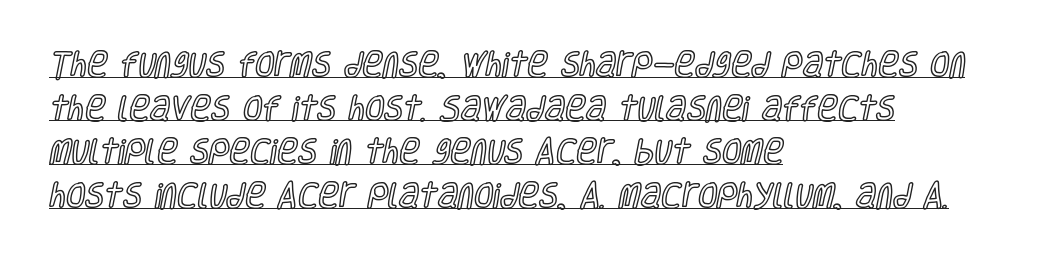
{"width": "condensed", "x_height": "large", "monospaced": "no", "underline": "yes", "align": "left", "line_spacing": "normal", "line_spacing_ratio": 1.56, "letter_spacing": "normal", "letter_spacing_em": 0.0, "glyph_px": 28}
